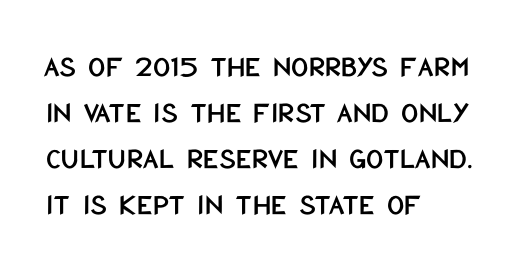
{"serif": "no", "italic": "no", "width": "condensed", "stroke_contrast": "low", "x_height": "large", "monospaced": "no", "underline": "no", "align": "left", "line_spacing": "normal", "line_spacing_ratio": 1.53, "letter_spacing": "normal", "letter_spacing_em": 0.0, "glyph_px": 30}
